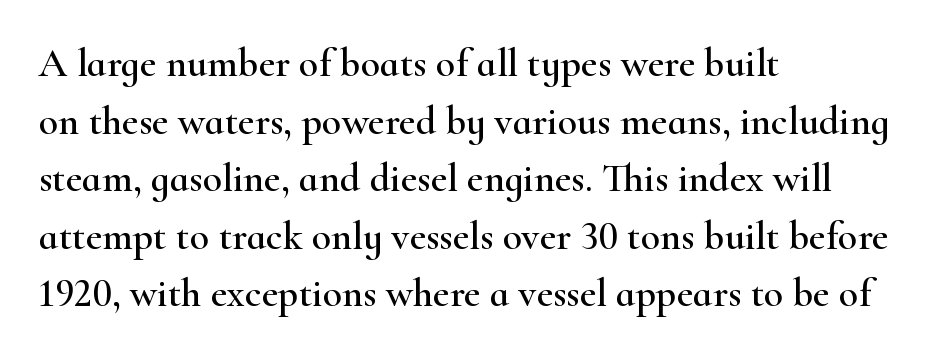
The image shows 40 px wide serif type, upright; set left-aligned, normal line spacing (1.44x), normal letter spacing, not underlined; high stroke contrast and a small x-height.
